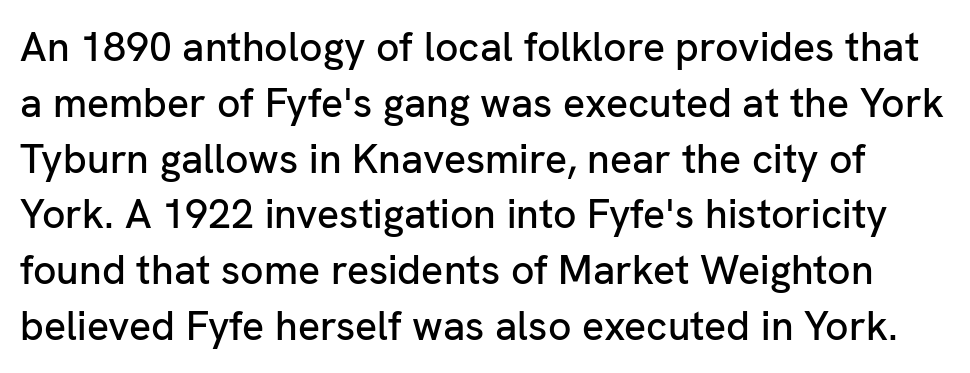
A typesetter would call this proportional, since set widths differ per character. Short note: letters normally spaced. Regular leading. Classification — sans serif. Every character sits straight up, as roman type does. Honestly, there is no underline to notice here at all.
